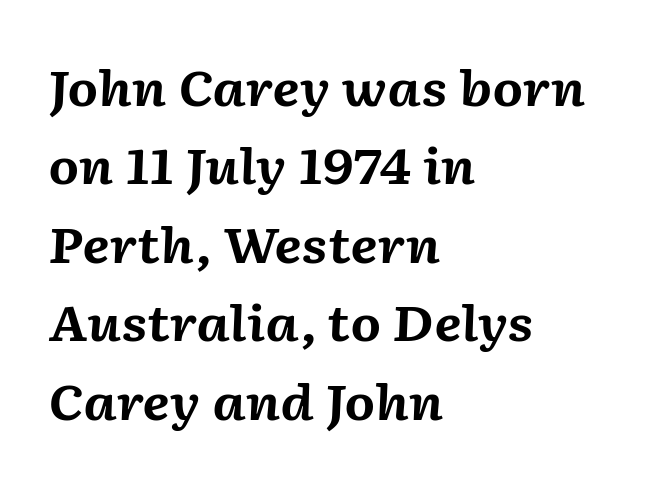
The image shows 49 px bold type, italic (leaning right); set left-aligned, normal line spacing (1.6x), normal letter spacing, not underlined; medium stroke contrast and a medium x-height.
